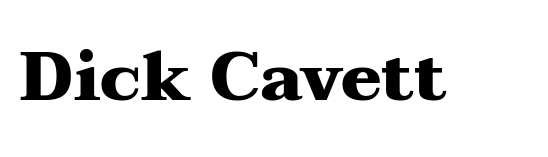
Is this a fixed-width face? No — the glyphs have proportional, varying widths. In terms of posture, this sample is upright. The face used here has the dense, thick strokes of a bold. The passage shown is not underscored anywhere. Look at the tracking — it's just the regular setting, nothing added. Unlike a clean sans, this face finishes its strokes with serifs.
